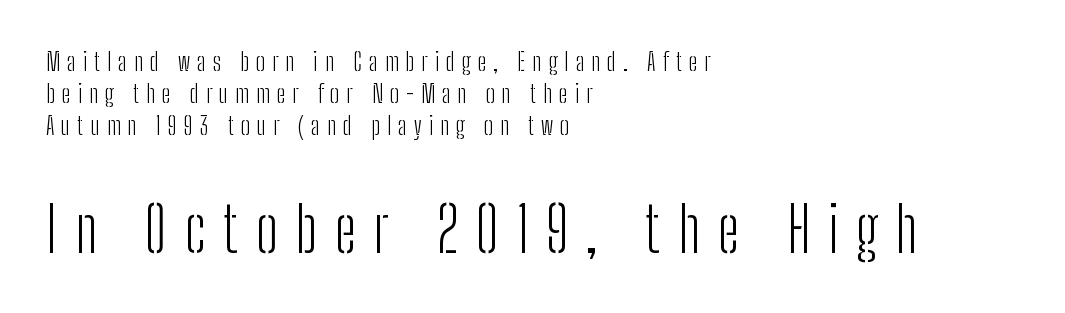
{"serif": "no", "italic": "no", "bold": "no", "weight": "light", "width": "condensed", "stroke_contrast": "low", "x_height": "medium", "monospaced": "no", "underline": "no", "align": "left", "line_spacing": "normal", "line_spacing_ratio": 1.28, "letter_spacing": "wide", "letter_spacing_em": 0.28, "larger_block": "second", "size_ratio": 2.48, "glyph_px": 62}
